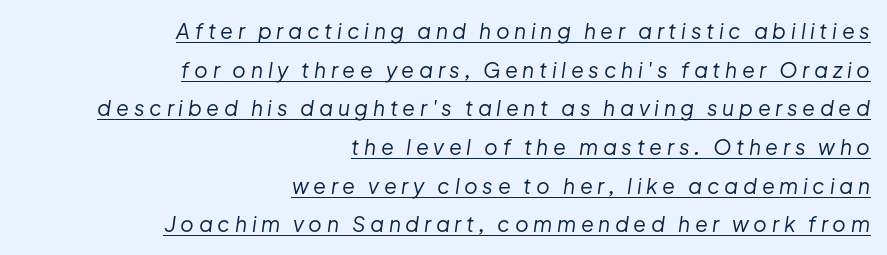
Q: Is the text bold? A: No.
Q: Is the text italic (slanted)? A: Yes, it leans right by about 8 degrees.
Q: Is the text underlined? A: Yes.
Q: How is the paragraph aligned? A: Right-aligned.
Q: Is the spacing between letters normal or unusually wide? A: Unusually wide.
